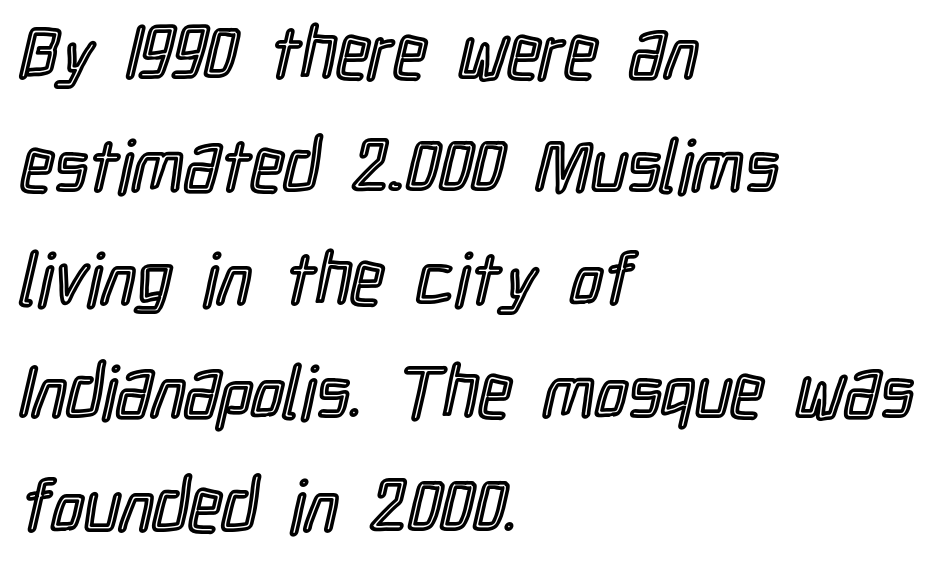
The image shows 73 px condensed type; set left-aligned, normal line spacing (1.55x), normal letter spacing, not underlined; a medium x-height.
